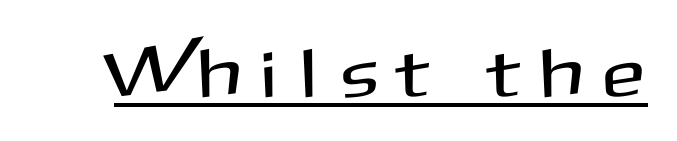
{"serif": "no", "italic": "no", "width": "normal", "stroke_contrast": "medium", "x_height": "medium", "monospaced": "no", "underline": "yes", "letter_spacing": "wide", "letter_spacing_em": 0.34, "glyph_px": 69}
